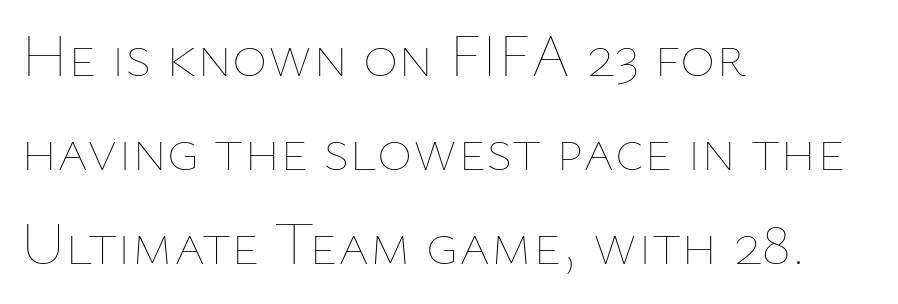
Q: Is the text bold? A: No.
Q: Is the text italic (slanted)? A: No, it is upright.
Q: Is the text underlined? A: No.
Q: How is the paragraph aligned? A: Left-aligned.
Q: Is the spacing between letters normal or unusually wide? A: Normal.
Q: Is the spacing between lines tight, normal or loose? A: Normal.
Q: Width (condensed, normal, or wide)? A: Normal.
Q: Stroke contrast? A: Low.
Q: x-height? A: Medium.
Q: Monospaced? A: No.
